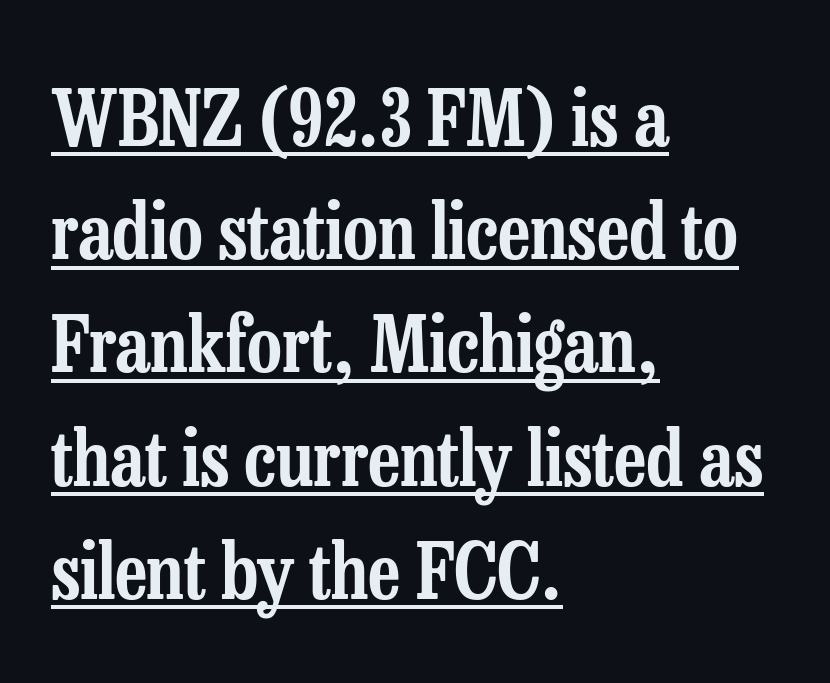
This sample carries an underscore along the baseline area. A typesetter would label this face a serif. The typography opts for an upright posture over an oblique one. The lines are quadded left. This rendering leaves character spacing at its baseline value.
